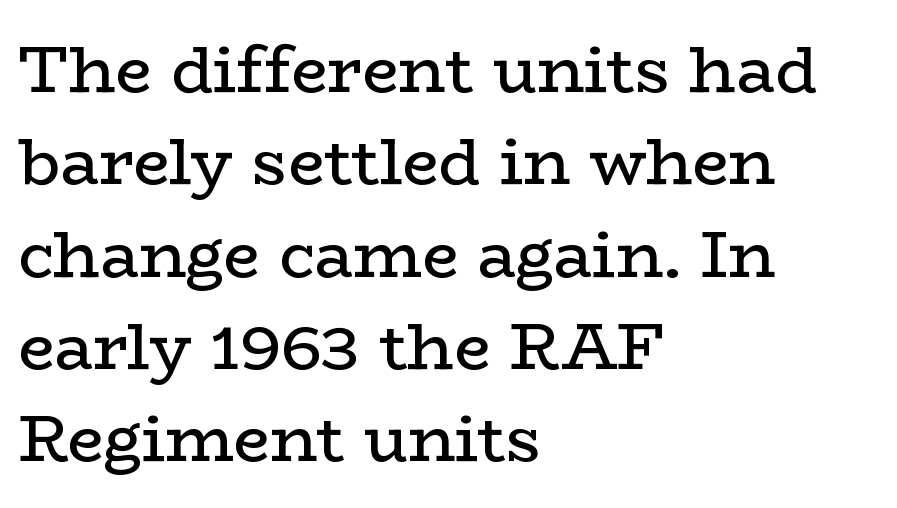
Horizontal bands of white between lines are of average thickness. The font's upright variant was chosen for this text. The rendering uses natural spacing where letterforms have individual widths. The rendering keeps characters at their native spacing. The cut favours lightness, reaching ordinary text weight at its darkest. All the whitespace from short lines collects on the right.
